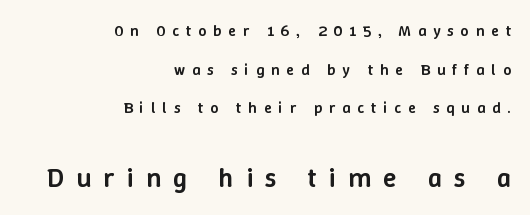
Q: Is the text bold? A: Semi-bold.
Q: Is the text italic (slanted)? A: No, it is upright.
Q: Is the text underlined? A: No.
Q: How is the paragraph aligned? A: Right-aligned.
Q: Is the spacing between letters normal or unusually wide? A: Unusually wide.
Q: Is the spacing between lines tight, normal or loose? A: Loose.
Q: Which block of text is set in a larger size, the first (top) or the second (bottom)? A: The second (bottom) one.
Q: Width (condensed, normal, or wide)? A: Normal.
Q: Stroke contrast? A: Low.
Q: x-height? A: Medium.
Q: Monospaced? A: No.
